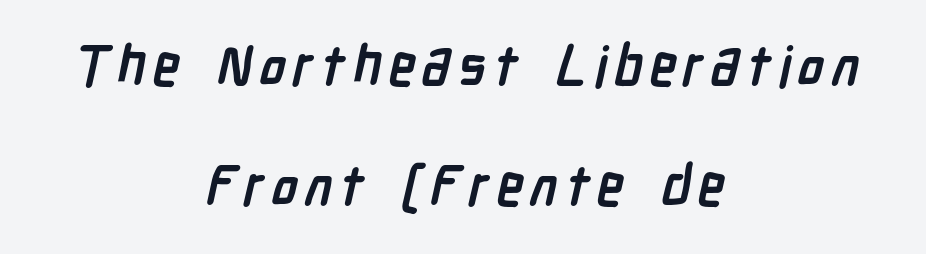
{"serif": "no", "bold": "yes", "weight": "semibold", "width": "condensed", "stroke_contrast": "low", "x_height": "medium", "monospaced": "no", "underline": "no", "align": "center", "line_spacing": "loose", "line_spacing_ratio": 2.19, "glyph_px": 55}
